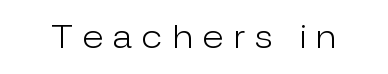
{"serif": "no", "italic": "no", "bold": "no", "weight": "light", "width": "normal", "stroke_contrast": "low", "x_height": "medium", "monospaced": "no", "underline": "no", "letter_spacing": "wide", "letter_spacing_em": 0.34, "glyph_px": 31}
